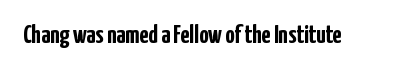
{"italic": "no", "bold": "yes", "underline": "no", "letter_spacing": "normal", "letter_spacing_em": 0.0, "glyph_px": 26}
